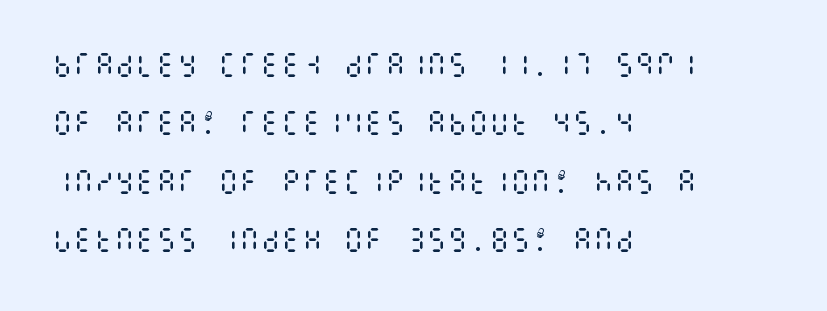
{"italic": "no", "bold": "no", "underline": "no", "align": "left", "line_spacing": "loose", "line_spacing_ratio": 2.25, "letter_spacing": "normal", "letter_spacing_em": 0.0, "glyph_px": 26}
